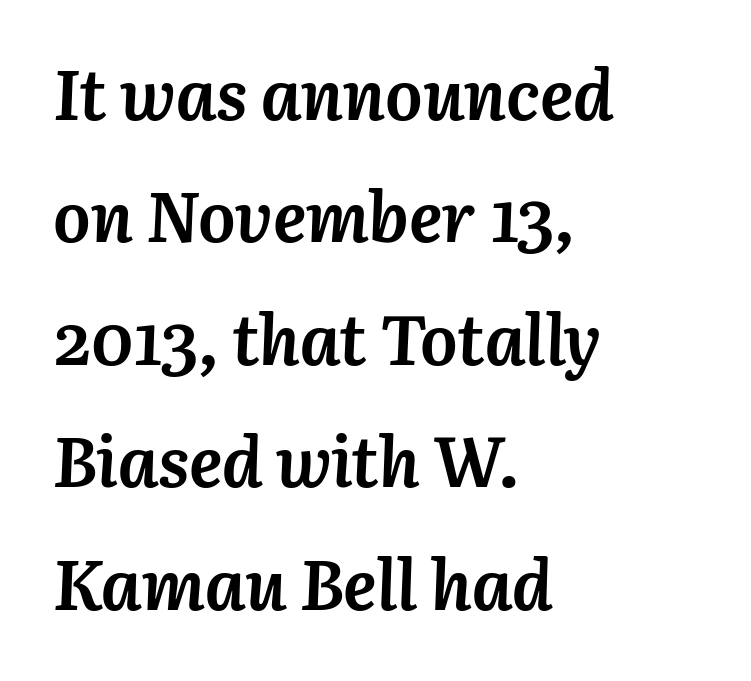
{"italic": "yes", "lean": "right", "slant_degrees": 3, "bold": "yes", "weight": "semibold", "width": "normal", "stroke_contrast": "medium", "x_height": "medium", "monospaced": "no", "underline": "no", "align": "left", "line_spacing_ratio": 1.75, "letter_spacing": "normal", "letter_spacing_em": 0.0, "glyph_px": 70}
